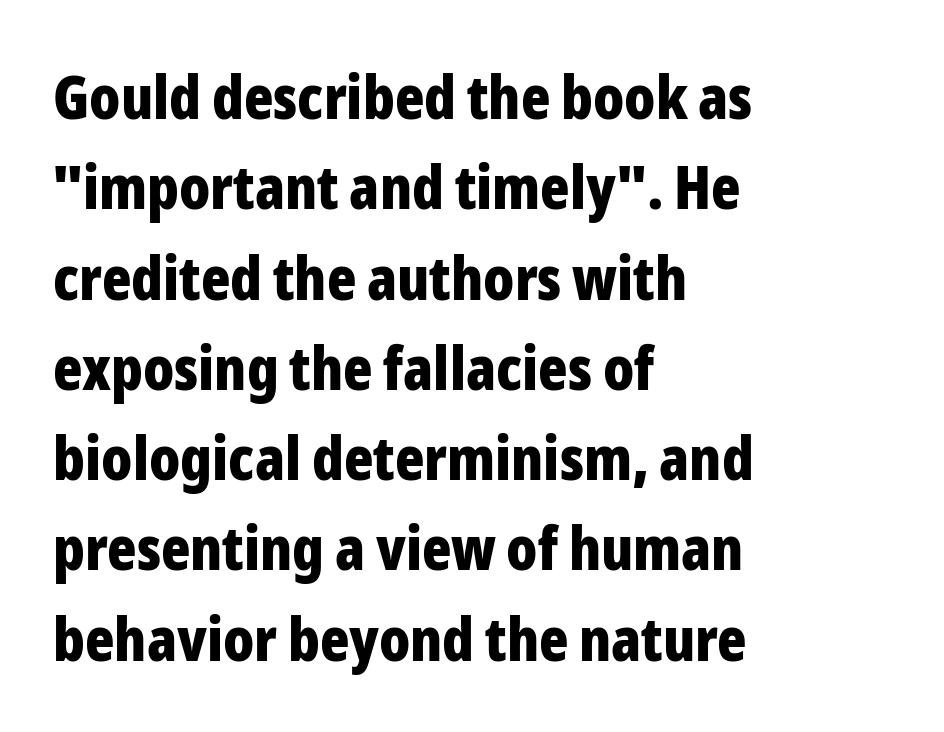
Decoration check: the copy has no underline. Look at the bottom of the vertical strokes: they stop flat, with no serifs. Students, this is bold: see how much ink each stroke carries. Horizontally, the lines are justified to the leading edge only. The type is set solid horizontally, with unmodified tracking.
